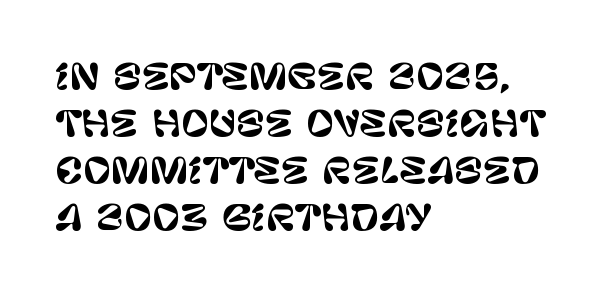
Q: Is the text italic (slanted)? A: Yes.
Q: Is the typeface a serif or a sans-serif typeface? A: Sans-serif.
Q: Is the text underlined? A: No.
Q: How is the paragraph aligned? A: Left-aligned.
Q: Is the spacing between letters normal or unusually wide? A: Normal.
Q: Is the spacing between lines tight, normal or loose? A: Normal.
Q: Width (condensed, normal, or wide)? A: Normal.
Q: Stroke contrast? A: Low.
Q: x-height? A: Large.
Q: Monospaced? A: No.
